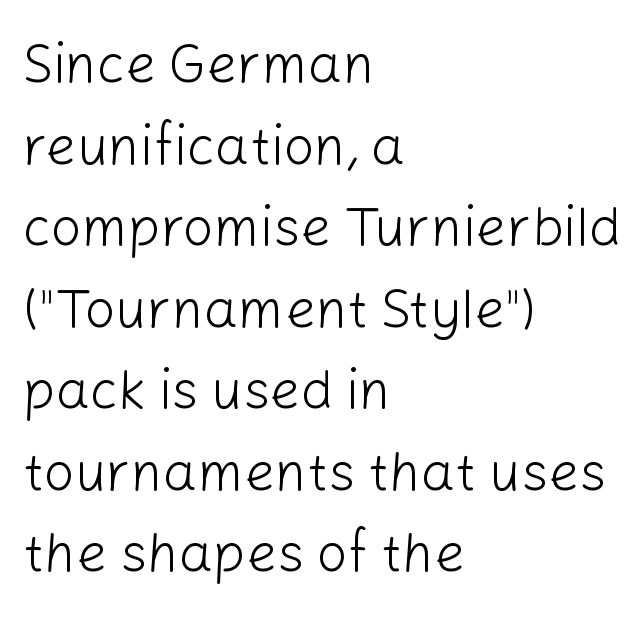
The image shows 54 px light sans-serif type, upright; set left-aligned, normal line spacing (1.51x), normal letter spacing, not underlined; low stroke contrast and a medium x-height.
